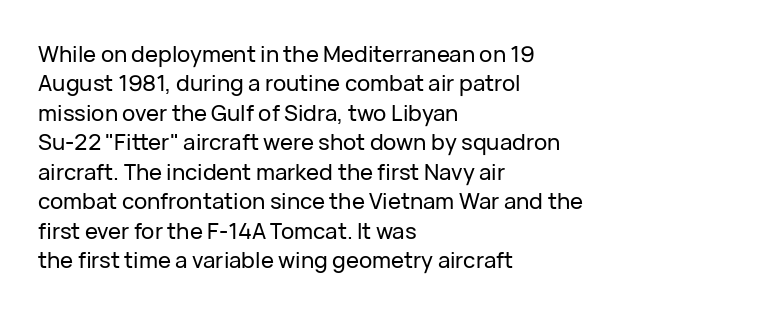
Q: Is the text italic (slanted)? A: No, it is upright.
Q: Is the text underlined? A: No.
Q: How is the paragraph aligned? A: Left-aligned.
Q: Is the spacing between letters normal or unusually wide? A: Normal.
Q: Is the spacing between lines tight, normal or loose? A: Normal.
